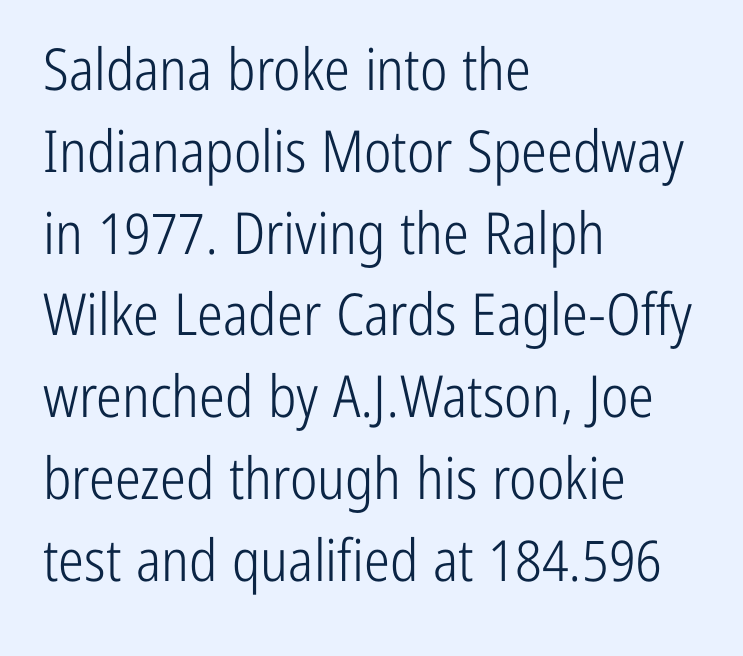
All the whitespace from short lines collects on the right. Students, observe: this is what conventionally led text looks like. The font family rendered here belongs to the sans-serif group. Descender tails drop into unmarked territory. Students, note that the glyphs here touch the page at normal intervals. Character widths vary here, with narrow letters taking less room than wide ones.
